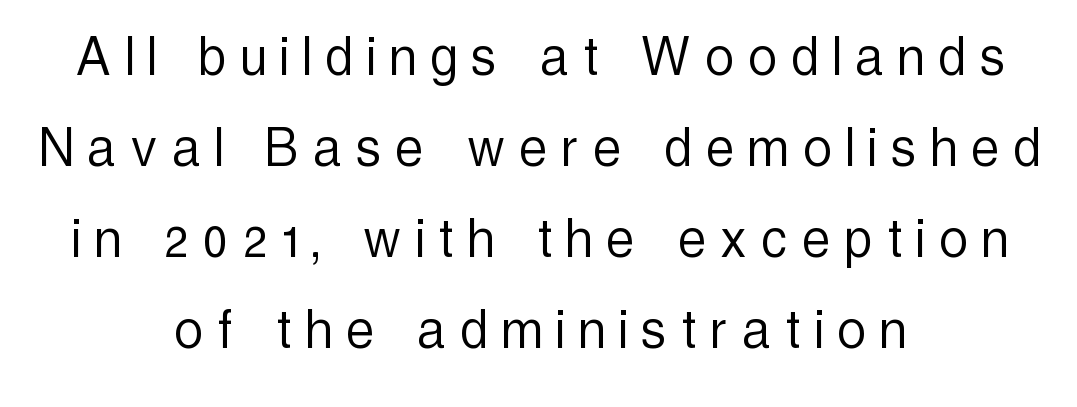
The image shows 62 px light, condensed sans-serif type, upright; set centered, normal line spacing (1.47x), unusually wide letter spacing (+0.25 em), not underlined; a medium x-height.
